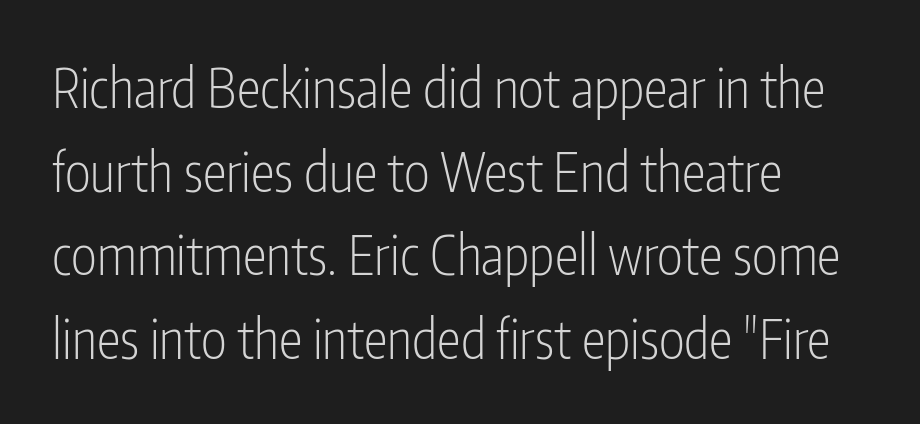
{"serif": "no", "italic": "no", "bold": "no", "weight": "light", "width": "condensed", "stroke_contrast": "low", "x_height": "medium", "monospaced": "no", "underline": "no", "align": "left", "line_spacing": "normal", "line_spacing_ratio": 1.55, "letter_spacing": "normal", "letter_spacing_em": 0.0, "glyph_px": 54}
